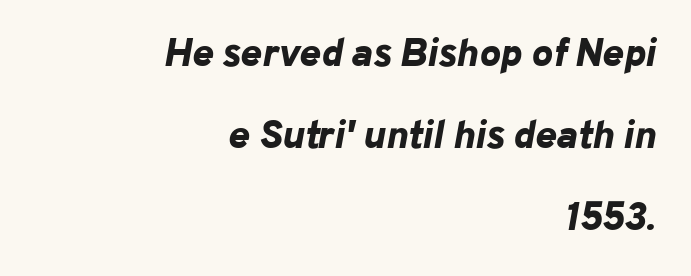
Horizontally, the lines are justified to the trailing edge only. A clean baseline with only descenders dipping below it. Designer's note — italics engaged. These lines carry a lot of weight — the face is fully bold.
